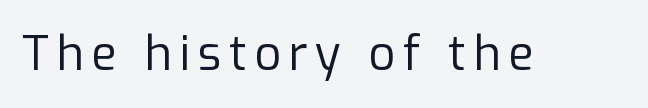
Q: Is the text bold? A: No.
Q: Is the text italic (slanted)? A: No, it is upright.
Q: Is the typeface a serif or a sans-serif typeface? A: Sans-serif.
Q: Is the text underlined? A: No.
Q: Width (condensed, normal, or wide)? A: Normal.
Q: Stroke contrast? A: Low.
Q: x-height? A: Medium.
Q: Monospaced? A: No.
